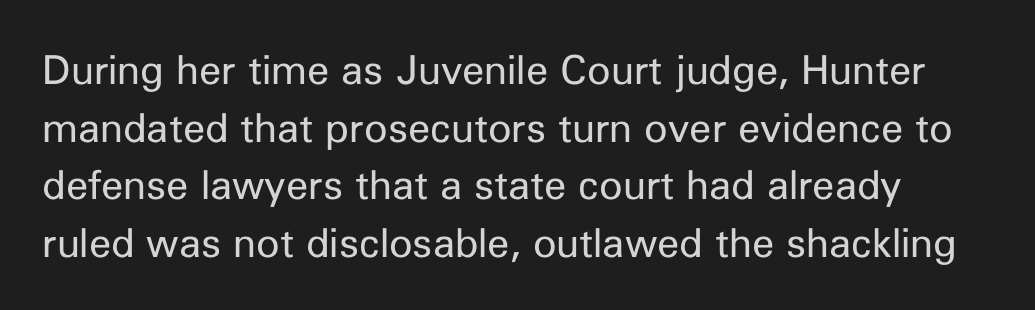
The image shows 40 px regular-weight sans-serif type, upright; set normal line spacing (1.44x), normal letter spacing, not underlined; low stroke contrast and a medium x-height.
